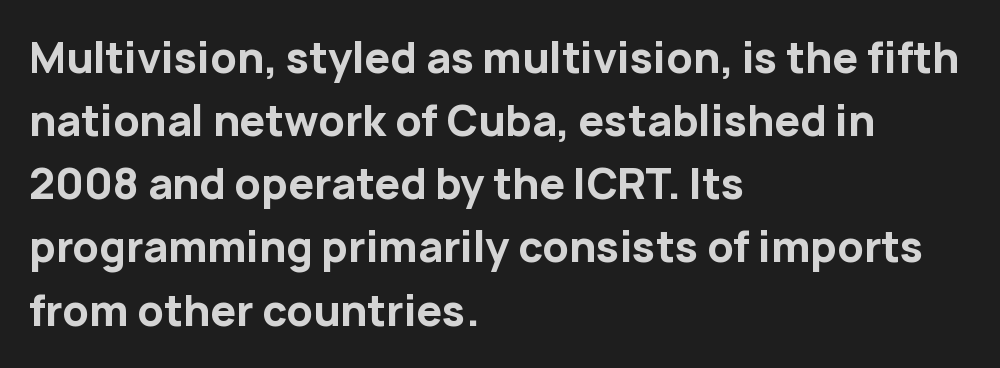
{"serif": "no", "italic": "no", "bold": "yes", "weight": "bold", "width": "normal", "stroke_contrast": "low", "x_height": "medium", "monospaced": "no", "underline": "no", "align": "left", "line_spacing": "normal", "line_spacing_ratio": 1.54, "letter_spacing": "normal", "letter_spacing_em": 0.0, "glyph_px": 41}
